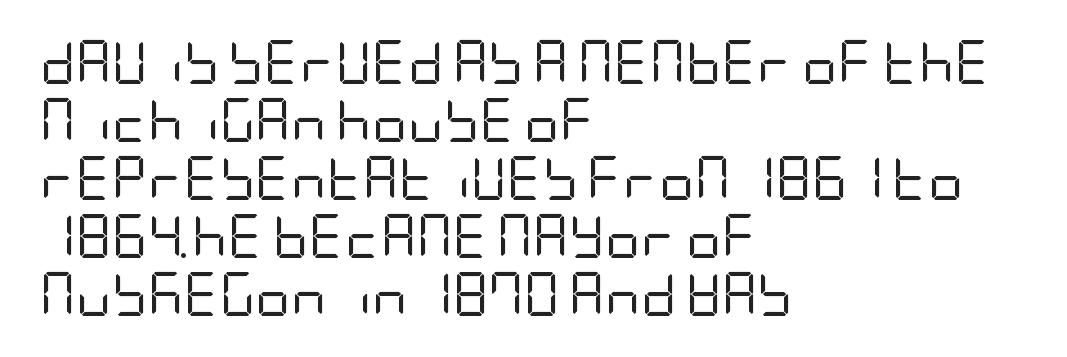
Q: Is the text bold? A: No.
Q: Is the text italic (slanted)? A: No, it is upright.
Q: Is the typeface a serif or a sans-serif typeface? A: Sans-serif.
Q: Is the text underlined? A: No.
Q: How is the paragraph aligned? A: Left-aligned.
Q: Is the spacing between letters normal or unusually wide? A: Normal.
Q: Is the spacing between lines tight, normal or loose? A: Normal.
Q: Width (condensed, normal, or wide)? A: Condensed.
Q: Stroke contrast? A: Low.
Q: x-height? A: Large.
